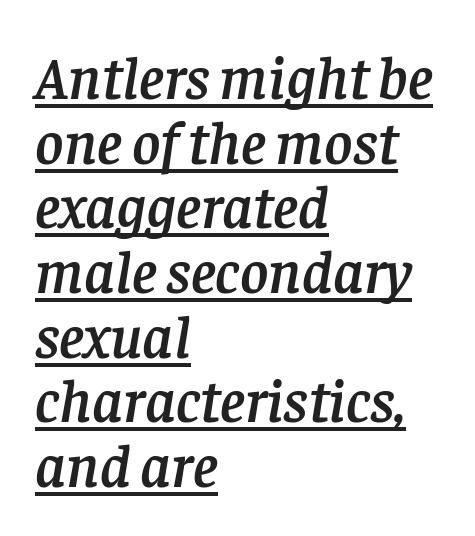
{"serif": "yes", "italic": "yes", "lean": "right", "slant_degrees": 8, "width": "normal", "stroke_contrast": "low", "x_height": "large", "monospaced": "no", "underline": "yes", "align": "left", "line_spacing": "tight", "line_spacing_ratio": 1.06, "letter_spacing": "normal", "letter_spacing_em": 0.0, "glyph_px": 61}
